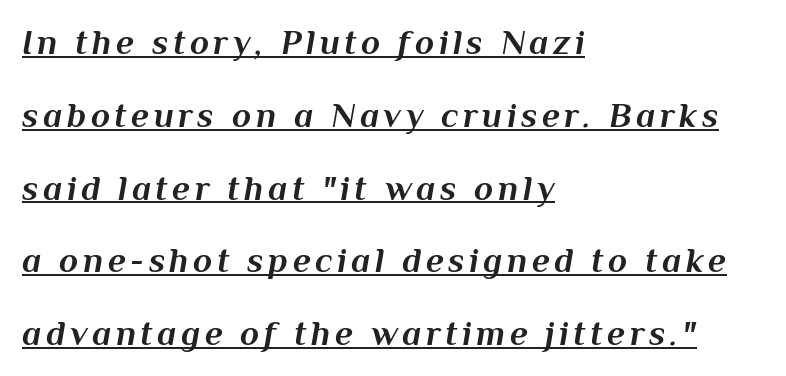
Q: Is the text bold? A: Yes.
Q: Is the text italic (slanted)? A: Yes, it leans right by about 10 degrees.
Q: Is the text underlined? A: Yes.
Q: How is the paragraph aligned? A: Left-aligned.
Q: Is the spacing between lines tight, normal or loose? A: Loose.
Q: Width (condensed, normal, or wide)? A: Normal.
Q: Stroke contrast? A: Medium.
Q: x-height? A: Medium.
Q: Monospaced? A: No.
